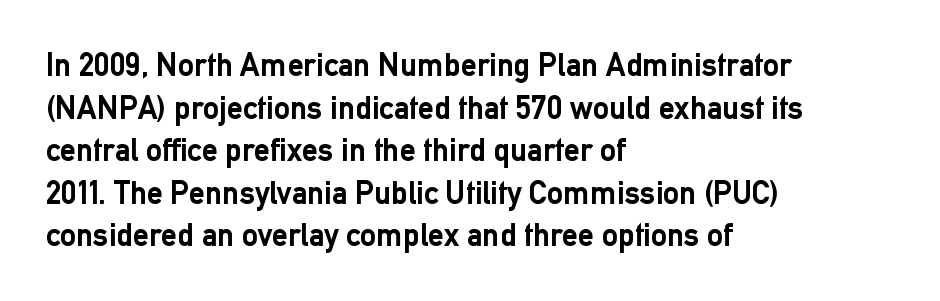
{"serif": "no", "italic": "no", "bold": "yes", "weight": "semibold", "width": "normal", "stroke_contrast": "low", "x_height": "medium", "monospaced": "no", "underline": "no", "align": "left", "line_spacing": "normal", "line_spacing_ratio": 1.33, "letter_spacing": "normal", "letter_spacing_em": 0.0, "glyph_px": 32}
